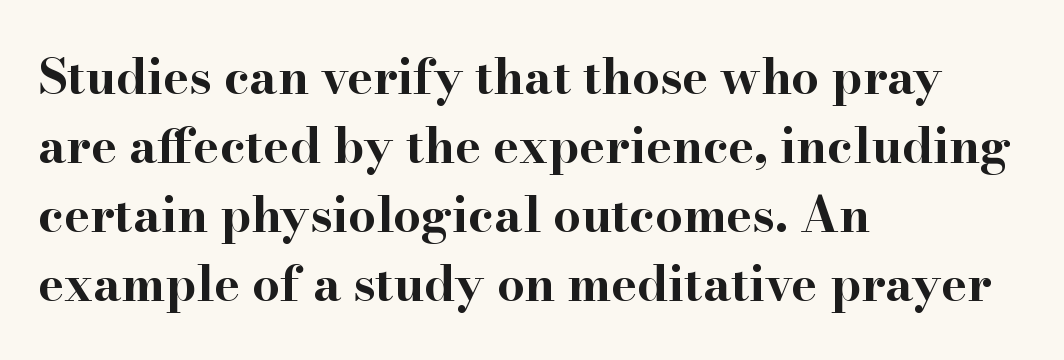
Q: Is the text bold? A: Yes.
Q: Is the text italic (slanted)? A: No, it is upright.
Q: Is the typeface a serif or a sans-serif typeface? A: Serif.
Q: Is the text underlined? A: No.
Q: How is the paragraph aligned? A: Left-aligned.
Q: Is the spacing between letters normal or unusually wide? A: Normal.
Q: Is the spacing between lines tight, normal or loose? A: Normal.
Q: Width (condensed, normal, or wide)? A: Wide.
Q: Stroke contrast? A: High.
Q: x-height? A: Small.
Q: Monospaced? A: No.
